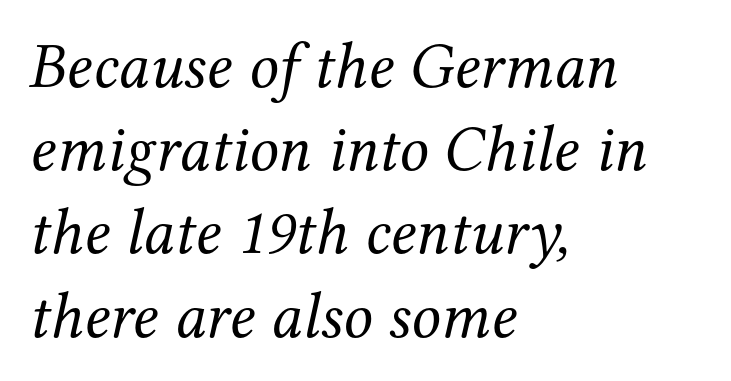
There's an unmistakable incline to the writing here. The glyphs in this specimen are seriffed. In terms of leading, this rendering sits right in the middle. A bare baseline throughout the passage. Horizontal alignment here is leftward, the default for most running prose.
